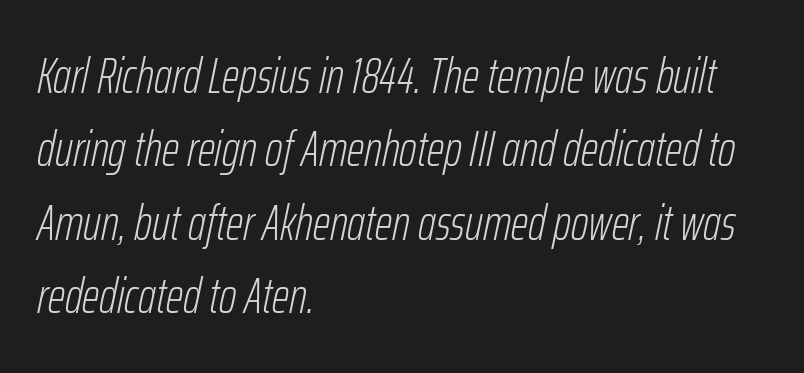
{"italic": "yes", "lean": "right", "slant_degrees": 12, "bold": "no", "weight": "light", "width": "condensed", "stroke_contrast": "low", "x_height": "medium", "monospaced": "no", "underline": "no", "align": "left", "line_spacing": "normal", "line_spacing_ratio": 1.5, "letter_spacing": "normal", "letter_spacing_em": 0.0, "glyph_px": 49}
